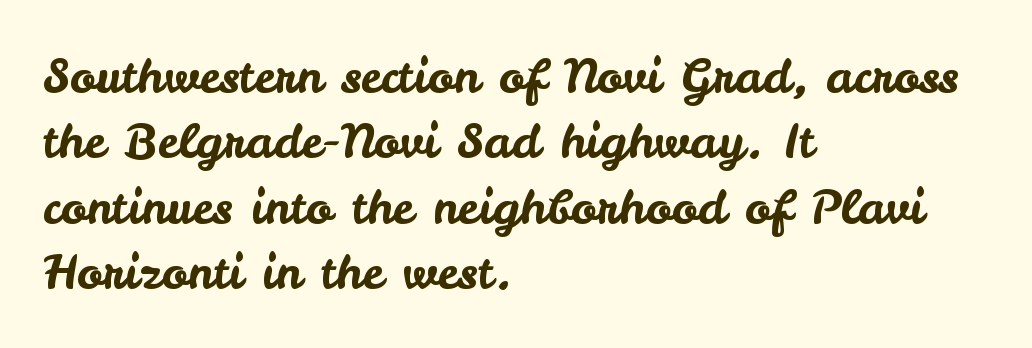
These lines keep a tight, regular rhythm from letter to letter. The passage shown stacks its lines at a standard gap. In terms of letterform style, serifs are entirely absent. Left-aligned paragraph, ragged on the right. The rendering uses natural spacing where letterforms have individual widths.
